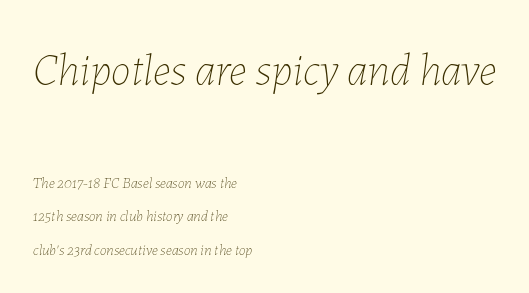
{"italic": "yes", "lean": "right", "slant_degrees": 7, "bold": "no", "weight": "thin", "width": "normal", "stroke_contrast": "low", "x_height": "medium", "monospaced": "no", "underline": "no", "align": "left", "line_spacing": "loose", "line_spacing_ratio": 2.24, "letter_spacing": "normal", "letter_spacing_em": 0.0, "larger_block": "first", "size_ratio": 3.0, "glyph_px": 45}
